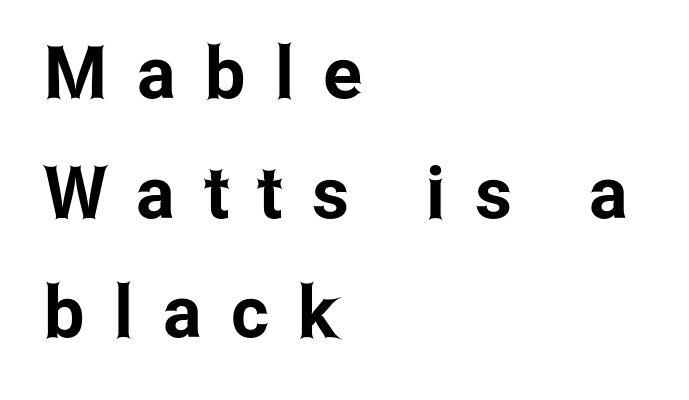
Q: Is the text italic (slanted)? A: No, it is upright.
Q: Is the typeface a serif or a sans-serif typeface? A: Sans-serif.
Q: Is the text underlined? A: No.
Q: How is the paragraph aligned? A: Left-aligned.
Q: Is the spacing between letters normal or unusually wide? A: Unusually wide.
Q: Is the spacing between lines tight, normal or loose? A: Normal.
Q: Width (condensed, normal, or wide)? A: Condensed.
Q: Stroke contrast? A: Low.
Q: x-height? A: Medium.
Q: Monospaced? A: No.
